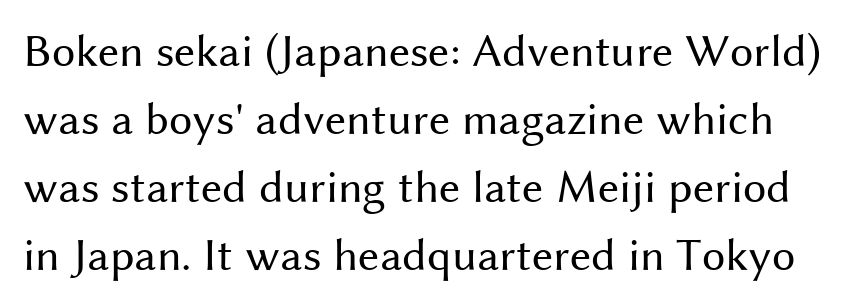
{"serif": "no", "italic": "no", "bold": "no", "weight": "regular", "width": "normal", "stroke_contrast": "medium", "x_height": "medium", "monospaced": "no", "underline": "no", "line_spacing": "normal", "line_spacing_ratio": 1.45, "letter_spacing": "normal", "letter_spacing_em": 0.0, "glyph_px": 47}
